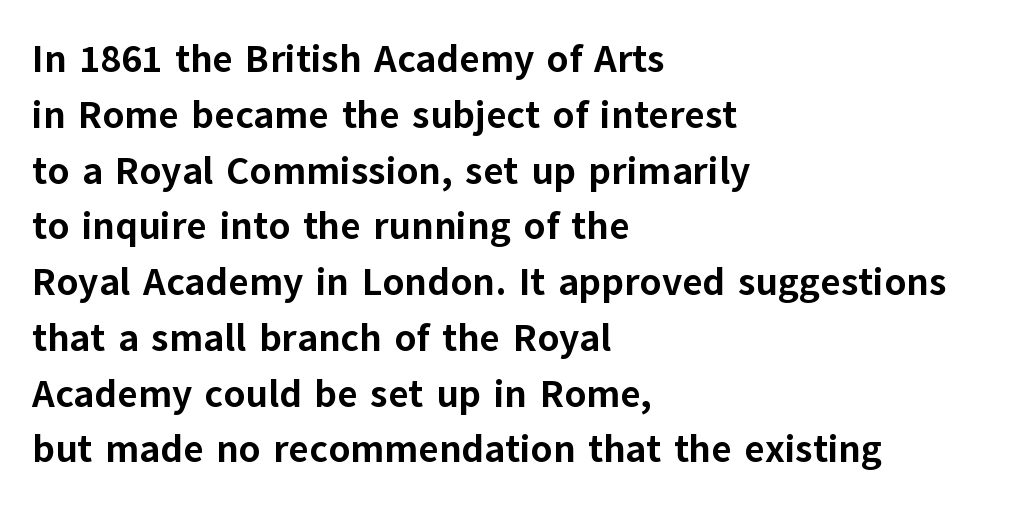
Upright lettering throughout. Reading down the block, your eye returns to a fixed left position each line. Compared with typical paragraphs, the rows here are spaced about the same. You could call the tracking neutral — neither tight nor loose. Has an underline been added? It has not.
